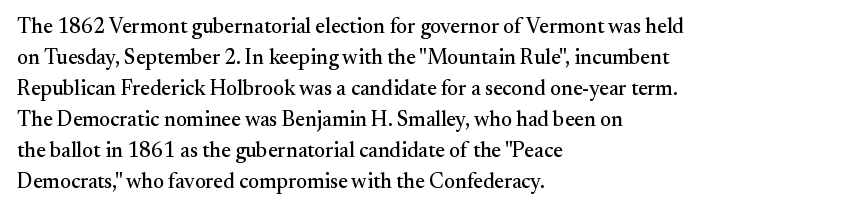
The image shows 21 px text type, upright; set left-aligned, normal line spacing (1.48x), normal letter spacing, not underlined.
